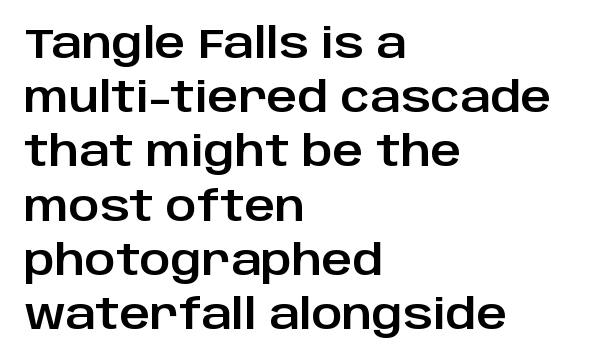
{"serif": "no", "italic": "no", "width": "normal", "stroke_contrast": "low", "x_height": "large", "monospaced": "no", "underline": "no", "align": "left", "line_spacing": "normal", "line_spacing_ratio": 1.29, "letter_spacing": "normal", "letter_spacing_em": 0.0, "glyph_px": 42}
